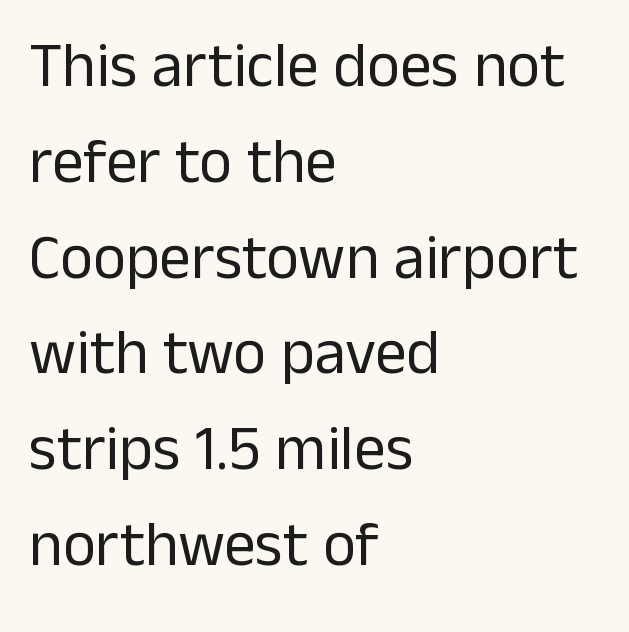
The image shows 63 px regular-weight sans-serif type, upright; set left-aligned, normal line spacing (1.52x), normal letter spacing, not underlined; low stroke contrast and a medium x-height.
